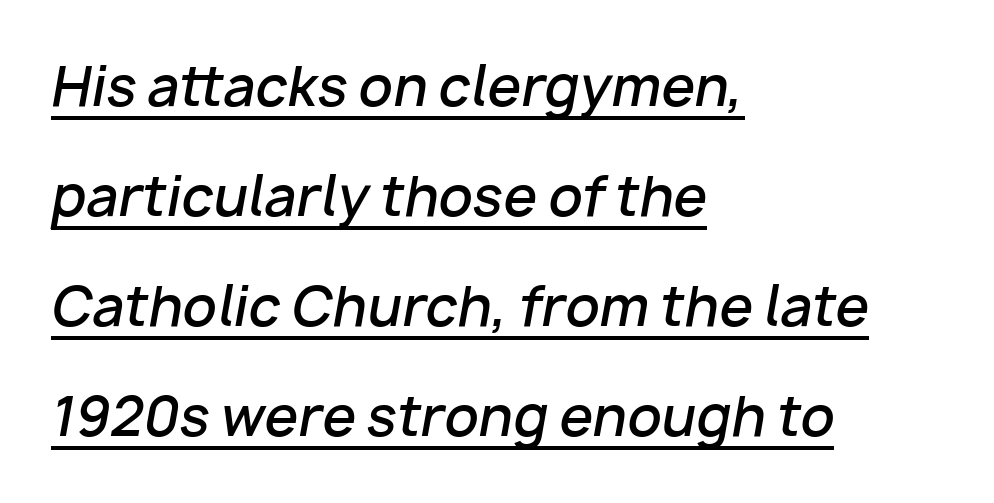
A typesetter would call this proportional, since set widths differ per character. In designer terms, the underline attribute is active on this setting. The rendering applies a slant to the glyphs. The horizontal fit of the characters is conventional and even.
